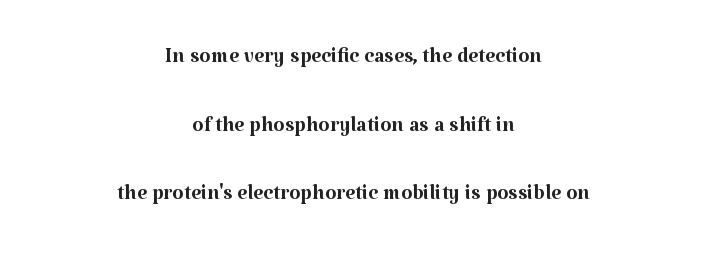
Q: Is the text bold? A: No.
Q: Is the text italic (slanted)? A: No, it is upright.
Q: Is the typeface a serif or a sans-serif typeface? A: Serif.
Q: Is the text underlined? A: No.
Q: How is the paragraph aligned? A: Centered.
Q: Is the spacing between letters normal or unusually wide? A: Normal.
Q: Is the spacing between lines tight, normal or loose? A: Loose.
Q: Width (condensed, normal, or wide)? A: Normal.
Q: Stroke contrast? A: Medium.
Q: x-height? A: Medium.
Q: Monospaced? A: No.
